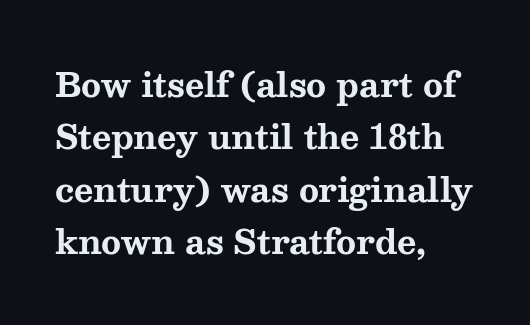
This rendering features lettering with no underline. The face used here is seriffed, in the tradition of book romans. It's the straight-up-and-down kind of type. Spacing verdict: proportional, widths tailored to each character. This rendering leaves character spacing at its baseline value. The vertical gap from one line to the next is medium.
